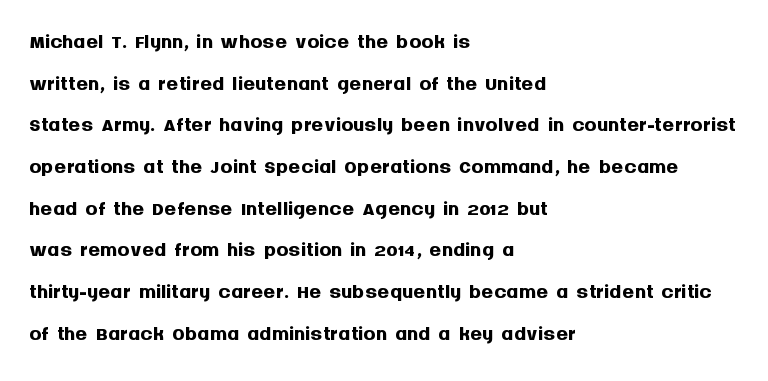
{"serif": "no", "italic": "no", "bold": "yes", "weight": "semibold", "width": "normal", "stroke_contrast": "medium", "x_height": "large", "monospaced": "no", "underline": "no", "align": "left", "line_spacing": "normal", "line_spacing_ratio": 1.39, "letter_spacing": "normal", "letter_spacing_em": 0.0, "glyph_px": 30}
